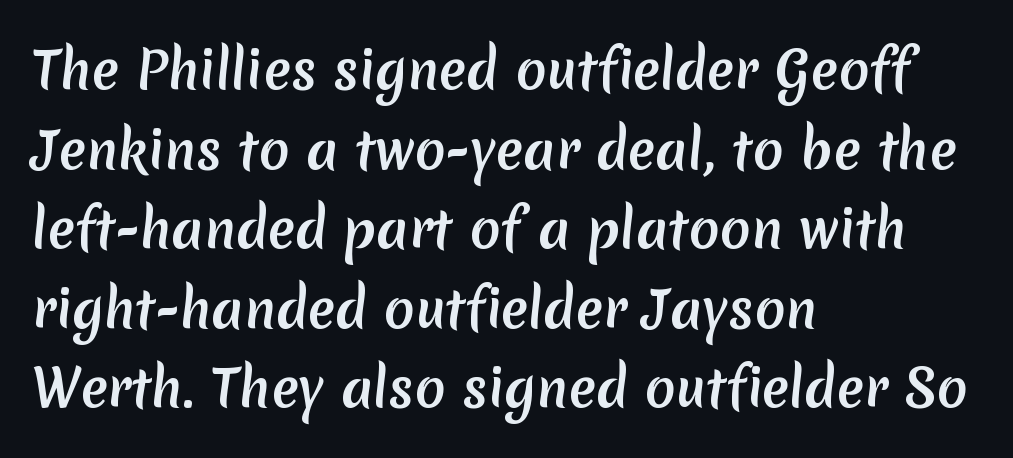
Q: Is the text bold? A: Yes.
Q: Is the typeface a serif or a sans-serif typeface? A: Sans-serif.
Q: Is the text underlined? A: No.
Q: How is the paragraph aligned? A: Left-aligned.
Q: Is the spacing between letters normal or unusually wide? A: Normal.
Q: Is the spacing between lines tight, normal or loose? A: Normal.
Q: Width (condensed, normal, or wide)? A: Normal.
Q: Stroke contrast? A: Low.
Q: x-height? A: Medium.
Q: Monospaced? A: No.
